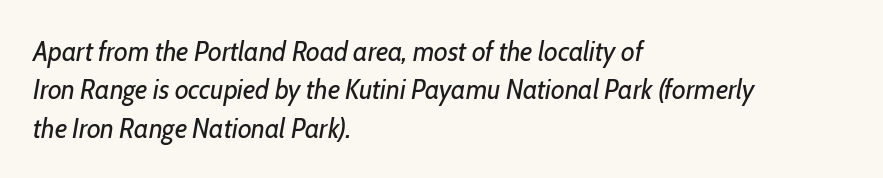
The image shows 28 px regular-weight, condensed type, italic (leaning right); set left-aligned, normal line spacing (1.37x), normal letter spacing, not underlined; low stroke contrast and a medium x-height.
